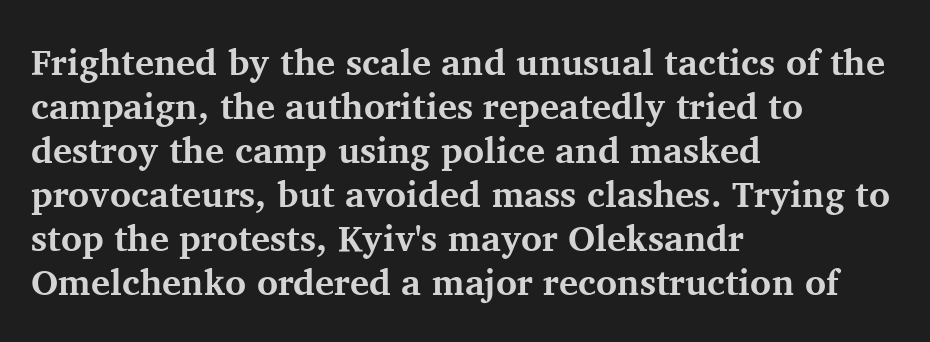
{"serif": "yes", "italic": "no", "bold": "yes", "weight": "bold", "width": "normal", "stroke_contrast": "medium", "x_height": "medium", "monospaced": "no", "underline": "no", "align": "left", "line_spacing_ratio": 1.22, "letter_spacing": "normal", "letter_spacing_em": 0.0, "glyph_px": 36}
